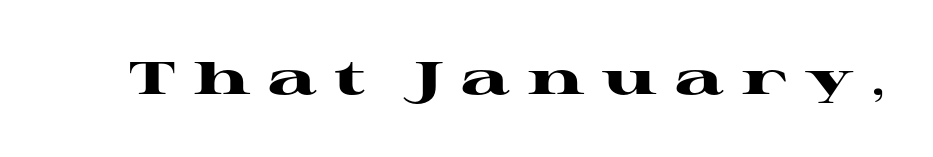
Spacing verdict: proportional, widths tailored to each character. Unlike a clean sans, this face finishes its strokes with serifs. Honestly, there is no underline to notice here at all. Emphasis by weight is at full strength: bold.
